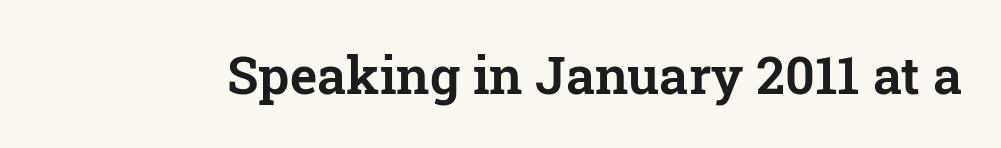
The image shows 52 px serif type, upright; set normal letter spacing, not underlined; low stroke contrast and a medium x-height.
